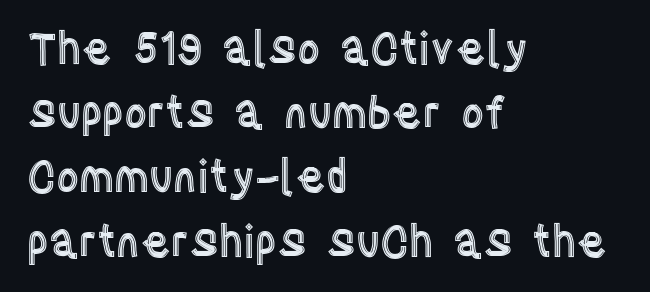
Q: Is the text italic (slanted)? A: No, it is upright.
Q: Is the text underlined? A: No.
Q: How is the paragraph aligned? A: Left-aligned.
Q: Is the spacing between letters normal or unusually wide? A: Normal.
Q: Is the spacing between lines tight, normal or loose? A: Normal.
Q: Width (condensed, normal, or wide)? A: Condensed.
Q: x-height? A: Large.
Q: Monospaced? A: No.
